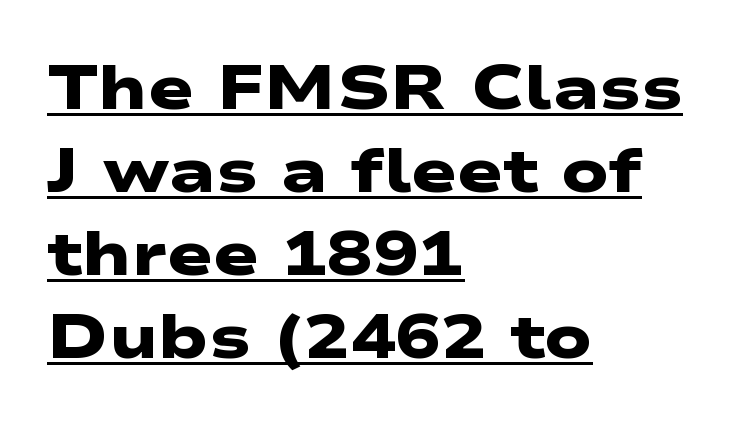
Q: Is the text bold? A: Yes.
Q: Is the typeface a serif or a sans-serif typeface? A: Sans-serif.
Q: Is the text underlined? A: Yes.
Q: How is the paragraph aligned? A: Left-aligned.
Q: Is the spacing between letters normal or unusually wide? A: Normal.
Q: Is the spacing between lines tight, normal or loose? A: Normal.
Q: Width (condensed, normal, or wide)? A: Wide.
Q: Stroke contrast? A: Low.
Q: x-height? A: Medium.
Q: Monospaced? A: No.
